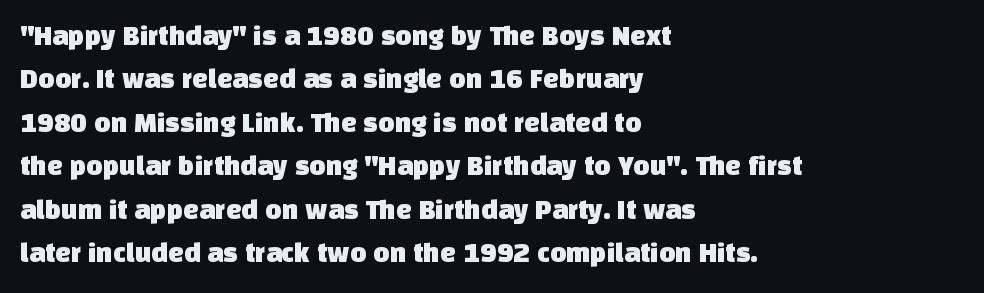
Q: Is the typeface a serif or a sans-serif typeface? A: Sans-serif.
Q: Is the text underlined? A: No.
Q: How is the paragraph aligned? A: Left-aligned.
Q: Is the spacing between letters normal or unusually wide? A: Normal.
Q: Is the spacing between lines tight, normal or loose? A: Normal.
Q: Width (condensed, normal, or wide)? A: Normal.
Q: Stroke contrast? A: Low.
Q: x-height? A: Large.
Q: Monospaced? A: No.
